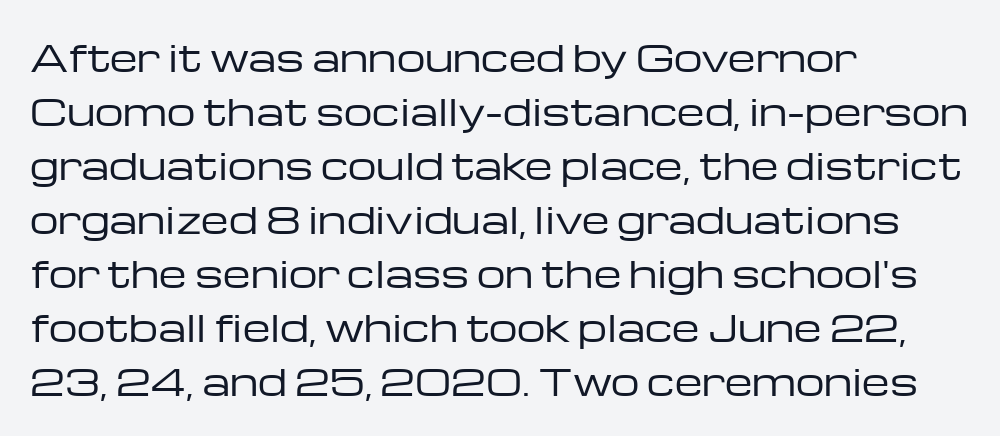
Q: Is the text bold? A: No.
Q: Is the text italic (slanted)? A: No, it is upright.
Q: Is the typeface a serif or a sans-serif typeface? A: Sans-serif.
Q: Is the text underlined? A: No.
Q: How is the paragraph aligned? A: Left-aligned.
Q: Is the spacing between letters normal or unusually wide? A: Normal.
Q: Is the spacing between lines tight, normal or loose? A: Normal.
Q: Width (condensed, normal, or wide)? A: Wide.
Q: Stroke contrast? A: Low.
Q: x-height? A: Medium.
Q: Monospaced? A: No.
